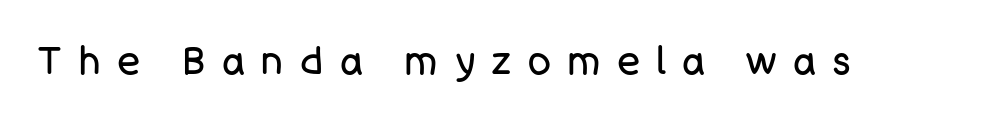
Q: Is the text bold? A: No.
Q: Is the text italic (slanted)? A: No, it is upright.
Q: Is the typeface a serif or a sans-serif typeface? A: Sans-serif.
Q: Is the text underlined? A: No.
Q: Is the spacing between letters normal or unusually wide? A: Unusually wide.
Q: Width (condensed, normal, or wide)? A: Normal.
Q: Stroke contrast? A: Low.
Q: x-height? A: Large.
Q: Monospaced? A: No.
